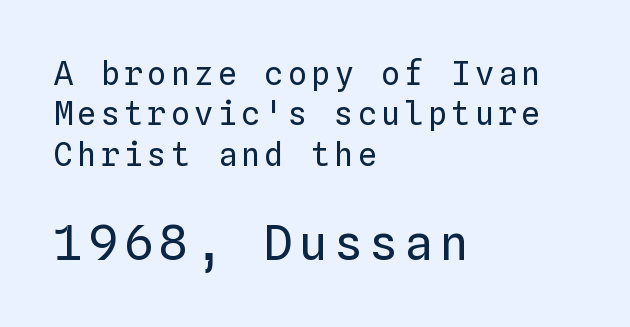
The image shows 48 px regular-weight type, upright, monospaced; set left-aligned, normal line spacing (1.26x), not underlined; the second (bottom) block is 1.5x larger; low stroke contrast and a medium x-height.
